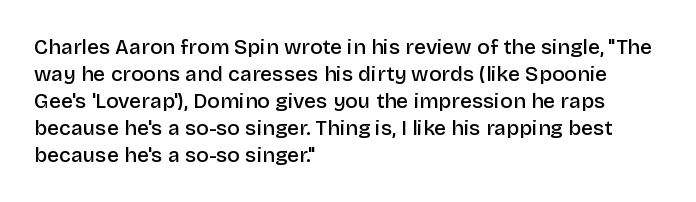
Q: Is the text bold? A: Semi-bold.
Q: Is the text italic (slanted)? A: No, it is upright.
Q: Is the text underlined? A: No.
Q: How is the paragraph aligned? A: Left-aligned.
Q: Is the spacing between letters normal or unusually wide? A: Normal.
Q: Is the spacing between lines tight, normal or loose? A: Normal.
